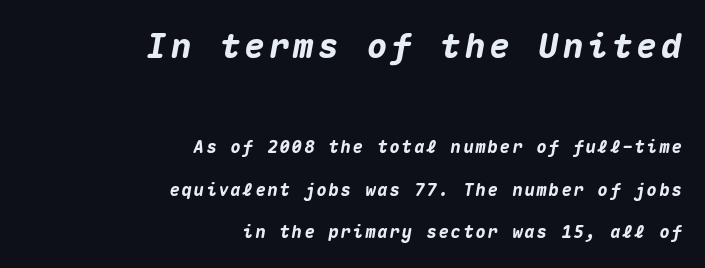
The image shows 34 px heavy type, italic (leaning right), monospaced; set right-aligned, loose line spacing (2.5x), not underlined; the first (top) block is 2.0x larger; medium stroke contrast and a medium x-height.
